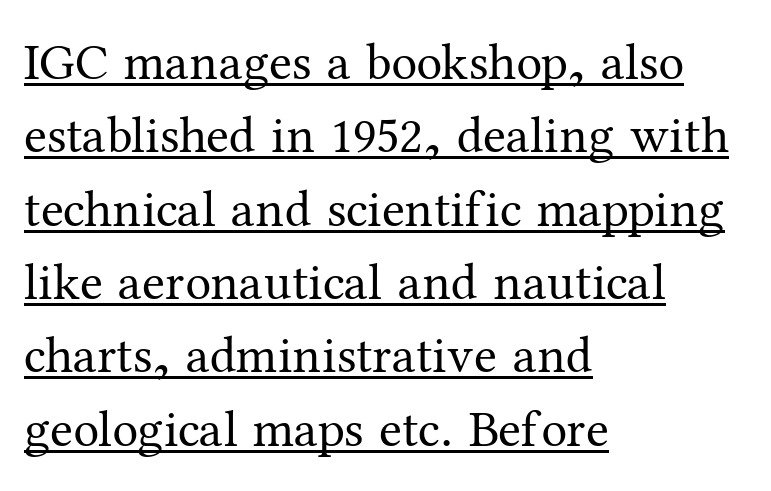
Is there any slant? The stems are plumb. These lines sit exactly where default settings would place them. Check the space under the baseline: a stroke is drawn there. Caption: face not bold, strokes unweighted. Stroke terminals: seriffed. Is this a fixed-width face? No — the glyphs have proportional, varying widths.
